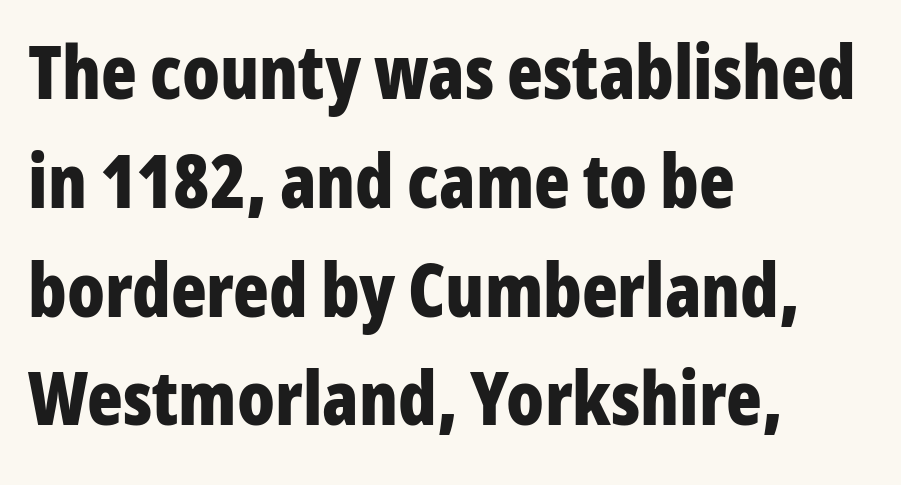
{"serif": "no", "italic": "no", "bold": "yes", "weight": "bold", "width": "condensed", "stroke_contrast": "low", "x_height": "medium", "monospaced": "no", "underline": "no", "align": "left", "line_spacing": "normal", "line_spacing_ratio": 1.47, "letter_spacing": "normal", "letter_spacing_em": 0.0, "glyph_px": 74}
